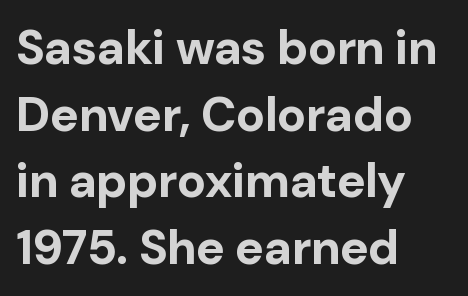
This sample has the flowing, uneven cadence of proportional lettering. Spacing between characters is what you'd get straight out of the box. The lines are quadded left. Designer's note — italics off, roman on. On the weight axis this lands at bold, roughly 700.
